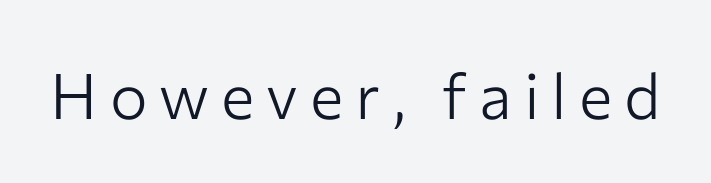
Caption: face not bold, strokes unweighted. The designer went with a sans here, leaving each stem footless. Unmarked baselines from the first word to the last. Think of a printed novel: that variable character pitch is what you see here. Ordinary non-slanted type is in use.
